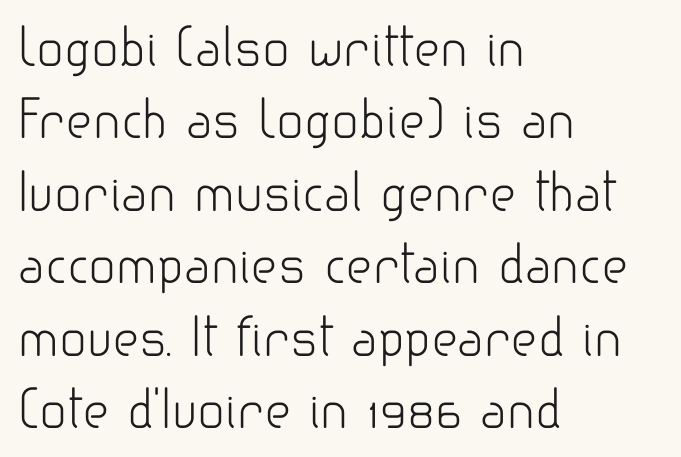
Q: Is the text bold? A: No.
Q: Is the text italic (slanted)? A: No, it is upright.
Q: Is the typeface a serif or a sans-serif typeface? A: Sans-serif.
Q: Is the text underlined? A: No.
Q: How is the paragraph aligned? A: Left-aligned.
Q: Is the spacing between letters normal or unusually wide? A: Normal.
Q: Is the spacing between lines tight, normal or loose? A: Normal.
Q: Width (condensed, normal, or wide)? A: Normal.
Q: Stroke contrast? A: Low.
Q: x-height? A: Small.
Q: Monospaced? A: No.
